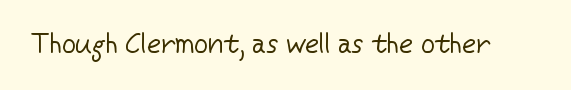
The image shows 27 px text type, upright; set normal letter spacing, not underlined.
